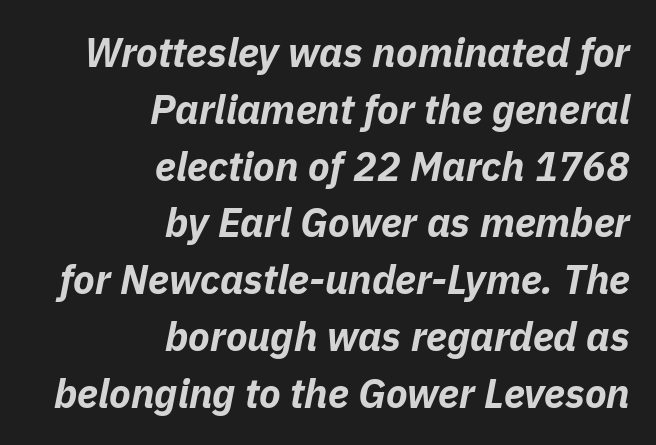
The baseline area is clear. What's the leading like? Ordinary, nothing unusual. The passage shown is typed in a proportional face where columns would drift. Students, note that the glyphs here touch the page at normal intervals.
